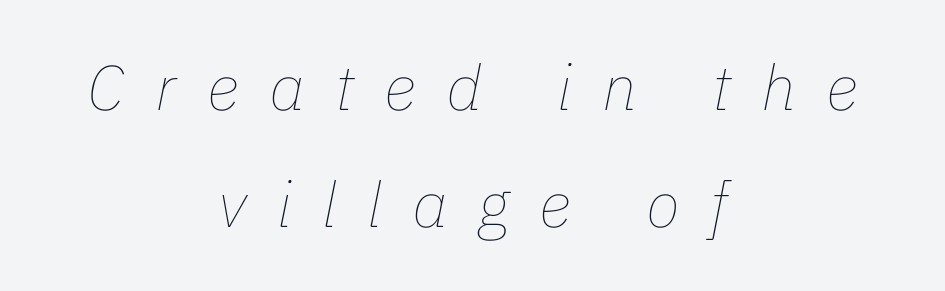
{"italic": "yes", "lean": "right", "slant_degrees": 11, "bold": "no", "weight": "thin", "width": "normal", "stroke_contrast": "low", "x_height": "medium", "monospaced": "no", "underline": "no", "align": "center", "line_spacing_ratio": 1.86, "letter_spacing": "wide", "letter_spacing_em": 0.48, "glyph_px": 63}
